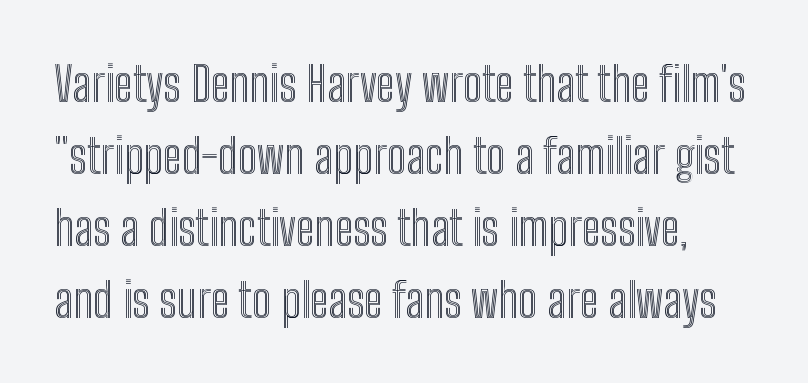
{"italic": "no", "width": "condensed", "x_height": "medium", "monospaced": "no", "underline": "no", "line_spacing": "normal", "line_spacing_ratio": 1.5, "letter_spacing": "normal", "letter_spacing_em": 0.0, "glyph_px": 48}
